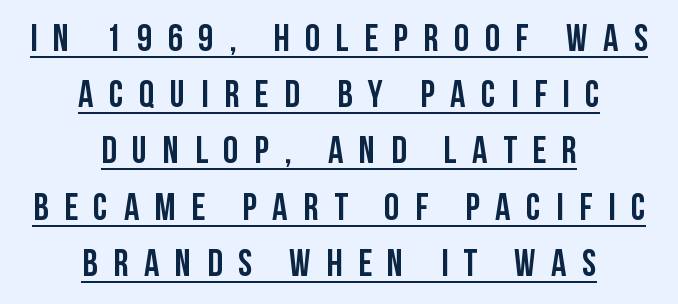
The image shows 38 px condensed sans-serif type, upright; set centered, normal line spacing (1.48x), unusually wide letter spacing (+0.41 em), underlined; low stroke contrast and a large x-height.
